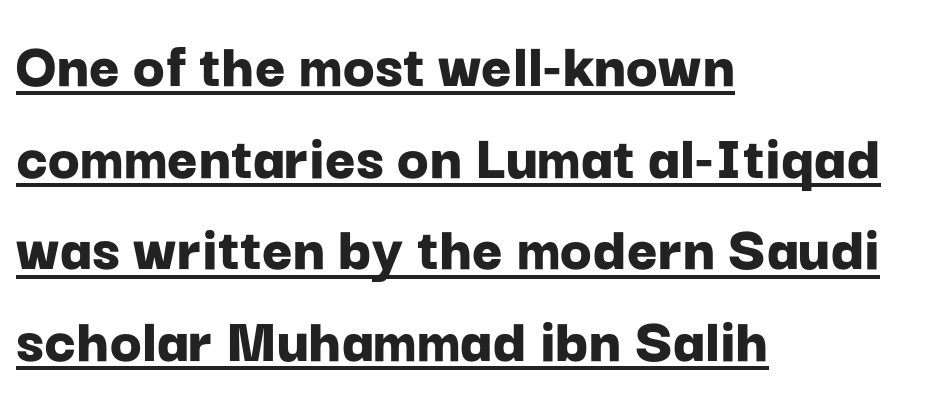
{"serif": "no", "italic": "no", "bold": "yes", "weight": "bold", "width": "normal", "stroke_contrast": "low", "x_height": "medium", "monospaced": "no", "underline": "yes", "align": "left", "line_spacing": "normal", "line_spacing_ratio": 1.39, "letter_spacing": "normal", "letter_spacing_em": 0.0, "glyph_px": 66}
